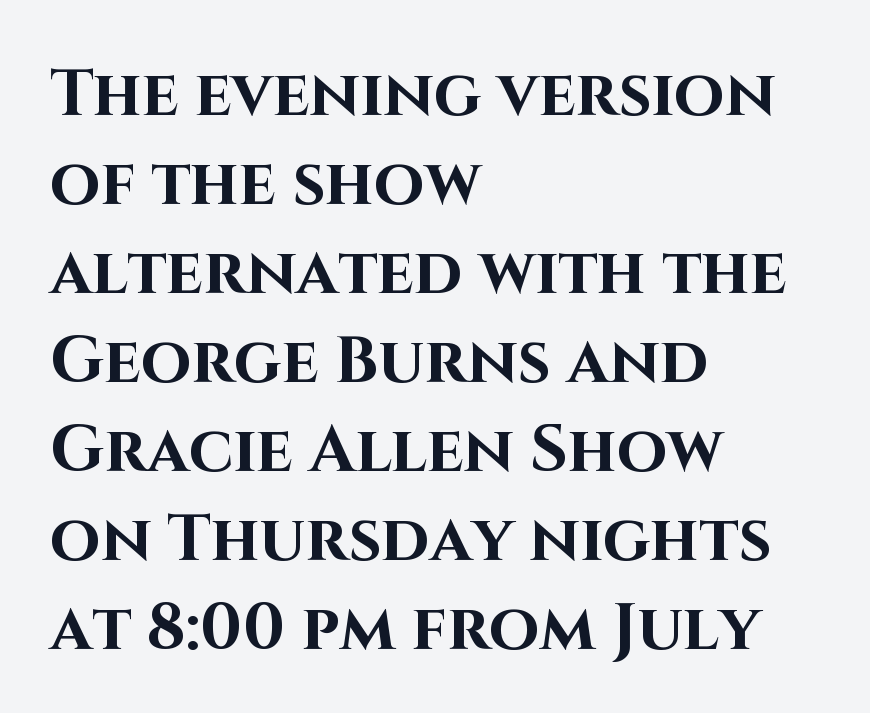
{"serif": "no", "italic": "no", "bold": "yes", "weight": "bold", "width": "normal", "stroke_contrast": "high", "x_height": "large", "monospaced": "no", "underline": "no", "align": "left", "line_spacing": "normal", "line_spacing_ratio": 1.37, "letter_spacing": "normal", "letter_spacing_em": 0.0, "glyph_px": 65}
